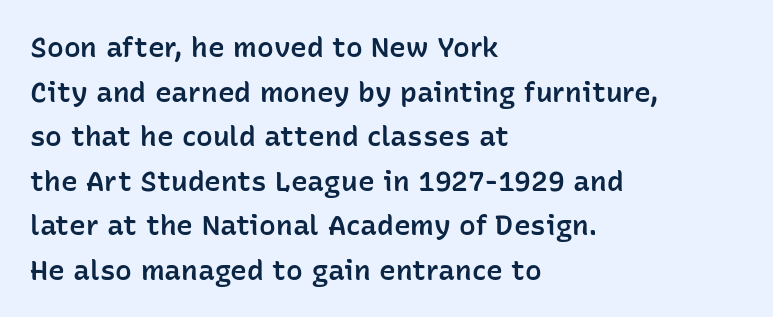
The image shows 28 px semibold sans-serif type, upright; set left-aligned, normal line spacing (1.59x), normal letter spacing, not underlined; low stroke contrast and a medium x-height.
